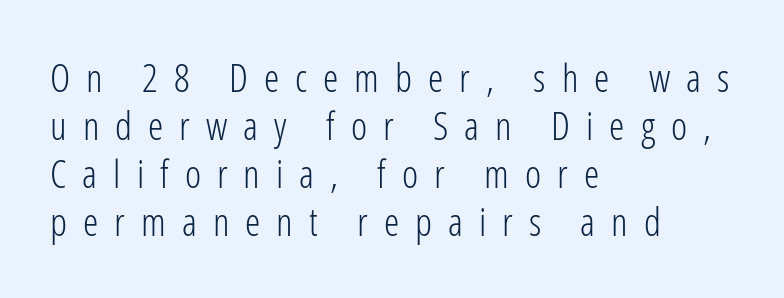
The image shows 39 px light, condensed sans-serif type, upright; set left-aligned, line spacing 1.23x, unusually wide letter spacing (+0.41 em), not underlined; low stroke contrast and a medium x-height.
